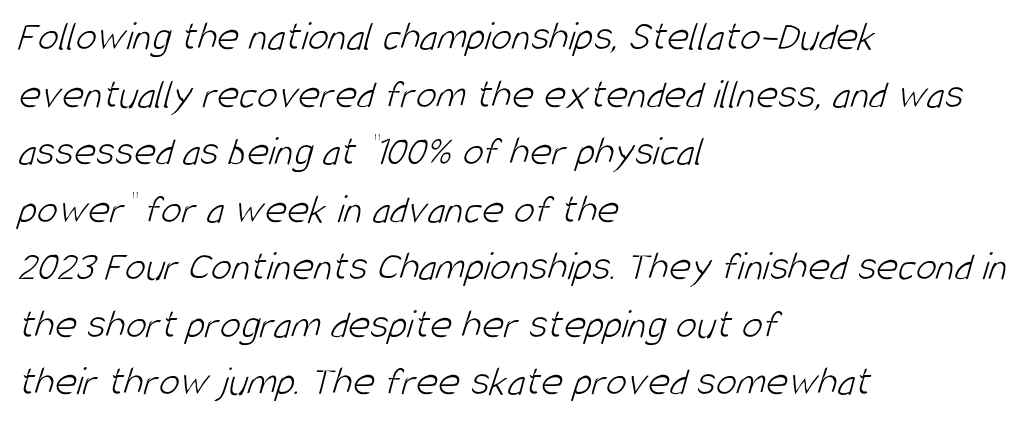
Q: Is the text bold? A: No.
Q: Is the typeface a serif or a sans-serif typeface? A: Sans-serif.
Q: Is the text underlined? A: No.
Q: How is the paragraph aligned? A: Left-aligned.
Q: Is the spacing between letters normal or unusually wide? A: Normal.
Q: Is the spacing between lines tight, normal or loose? A: Normal.
Q: Width (condensed, normal, or wide)? A: Condensed.
Q: Stroke contrast? A: Low.
Q: x-height? A: Large.
Q: Monospaced? A: No.
